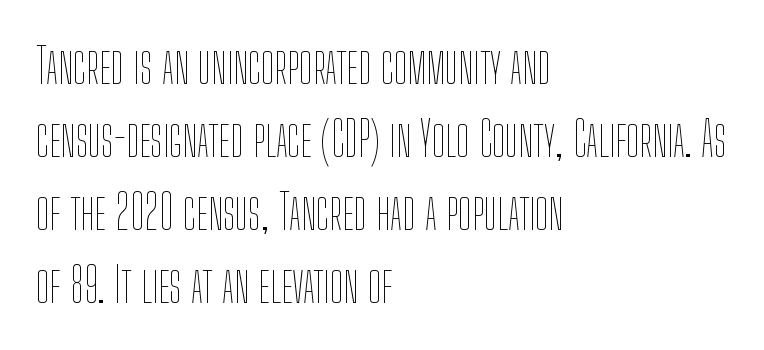
{"italic": "no", "bold": "no", "weight": "thin", "width": "condensed", "stroke_contrast": "low", "x_height": "medium", "monospaced": "no", "underline": "no", "align": "left", "line_spacing": "normal", "line_spacing_ratio": 1.52, "letter_spacing": "normal", "letter_spacing_em": 0.0, "glyph_px": 48}
